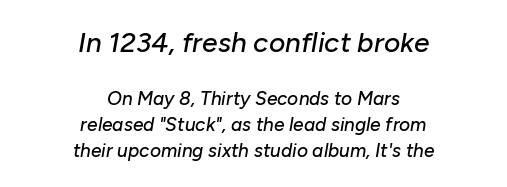
The image shows 28 px text type, italic (leaning right); set centered, normal line spacing (1.37x), normal letter spacing, not underlined; the first (top) block is 1.47x larger; low stroke contrast and a medium x-height.
